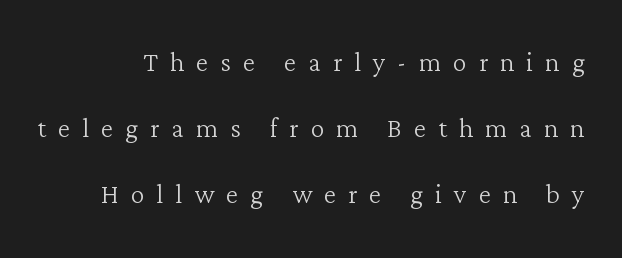
Q: Is the text bold? A: No.
Q: Is the text italic (slanted)? A: No, it is upright.
Q: Is the typeface a serif or a sans-serif typeface? A: Serif.
Q: Is the text underlined? A: No.
Q: Is the spacing between letters normal or unusually wide? A: Unusually wide.
Q: Width (condensed, normal, or wide)? A: Normal.
Q: Stroke contrast? A: Low.
Q: x-height? A: Medium.
Q: Monospaced? A: No.
